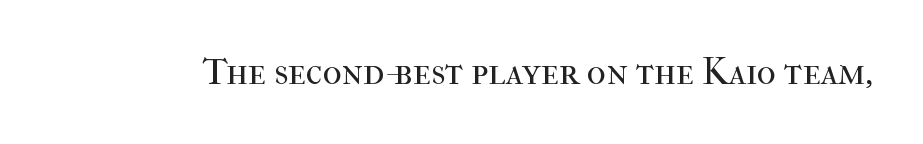
{"serif": "yes", "italic": "no", "bold": "no", "weight": "regular", "width": "normal", "stroke_contrast": "high", "x_height": "medium", "monospaced": "no", "underline": "no", "letter_spacing": "normal", "letter_spacing_em": 0.0, "glyph_px": 37}
